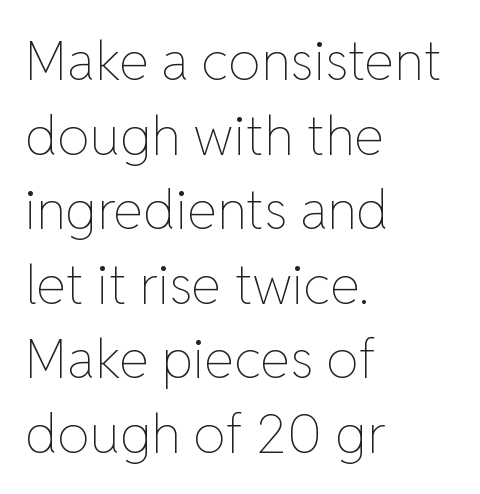
Q: Is the text bold? A: No.
Q: Is the text italic (slanted)? A: No, it is upright.
Q: Is the text underlined? A: No.
Q: How is the paragraph aligned? A: Left-aligned.
Q: Is the spacing between letters normal or unusually wide? A: Normal.
Q: Is the spacing between lines tight, normal or loose? A: Normal.
Q: Width (condensed, normal, or wide)? A: Normal.
Q: Stroke contrast? A: Low.
Q: x-height? A: Medium.
Q: Monospaced? A: No.
